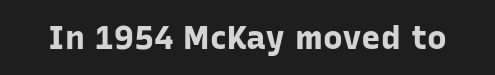
Q: Is the text bold? A: Yes.
Q: Is the text italic (slanted)? A: No, it is upright.
Q: Is the typeface a serif or a sans-serif typeface? A: Sans-serif.
Q: Is the text underlined? A: No.
Q: Is the spacing between letters normal or unusually wide? A: Normal.
Q: Width (condensed, normal, or wide)? A: Normal.
Q: Stroke contrast? A: Low.
Q: x-height? A: Medium.
Q: Monospaced? A: No.
